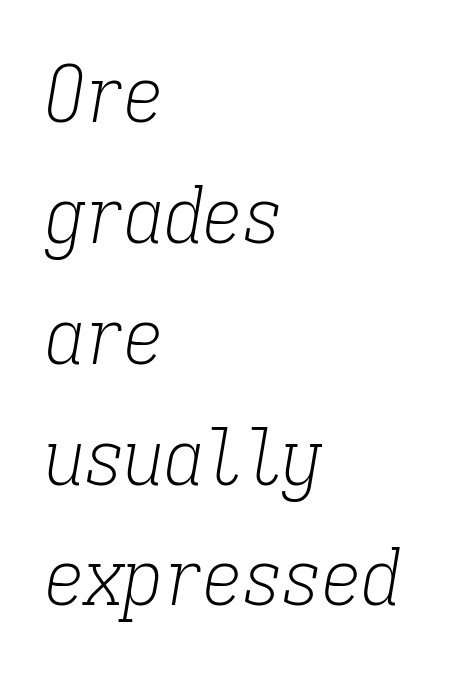
The image shows 79 px light, condensed serif type, italic (leaning right), monospaced; set left-aligned, normal line spacing (1.53x), normal letter spacing, not underlined; low stroke contrast and a medium x-height.
